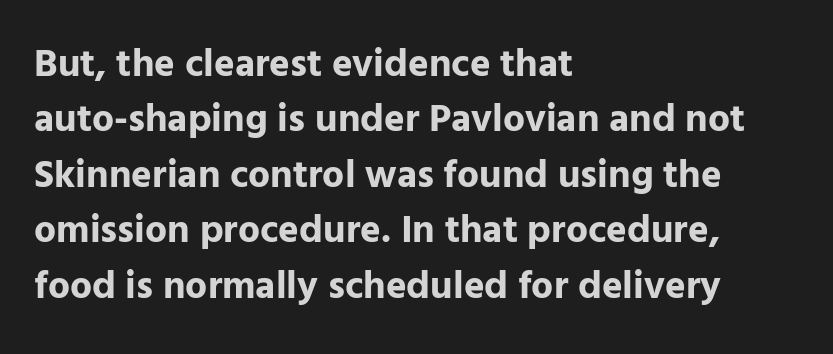
The image shows 39 px bold sans-serif type, upright; set left-aligned, normal line spacing (1.42x), normal letter spacing, not underlined; low stroke contrast and a medium x-height.
